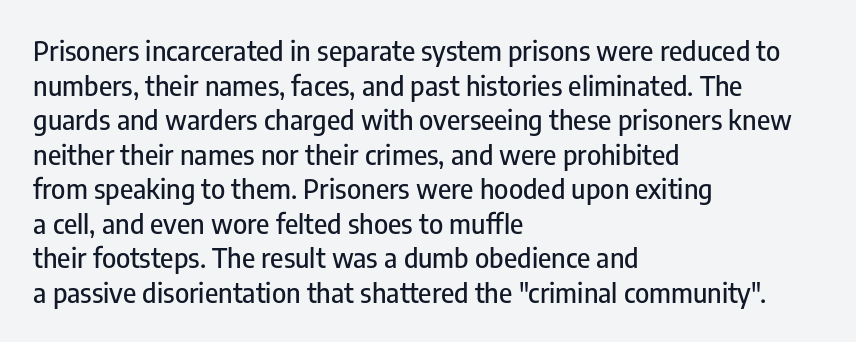
{"italic": "no", "underline": "no", "align": "left", "line_spacing": "normal", "line_spacing_ratio": 1.28, "letter_spacing": "normal", "letter_spacing_em": 0.0, "glyph_px": 27}
